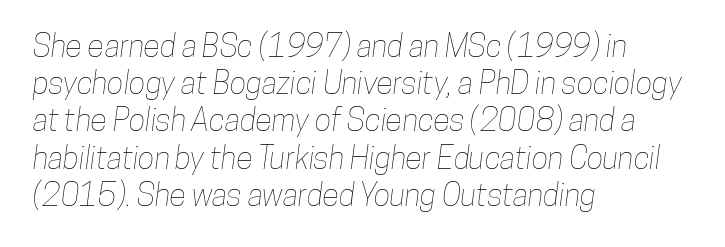
Q: Is the text underlined? A: No.
Q: How is the paragraph aligned? A: Left-aligned.
Q: Is the spacing between letters normal or unusually wide? A: Normal.
Q: Width (condensed, normal, or wide)? A: Condensed.
Q: Stroke contrast? A: Low.
Q: x-height? A: Medium.
Q: Monospaced? A: No.
